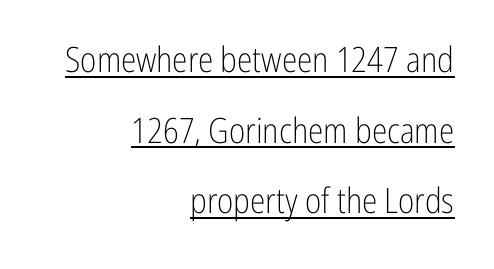
{"serif": "no", "italic": "no", "bold": "no", "weight": "light", "width": "condensed", "stroke_contrast": "low", "x_height": "medium", "monospaced": "no", "underline": "yes", "align": "right", "line_spacing": "loose", "line_spacing_ratio": 2.02, "letter_spacing": "normal", "letter_spacing_em": 0.0, "glyph_px": 35}
